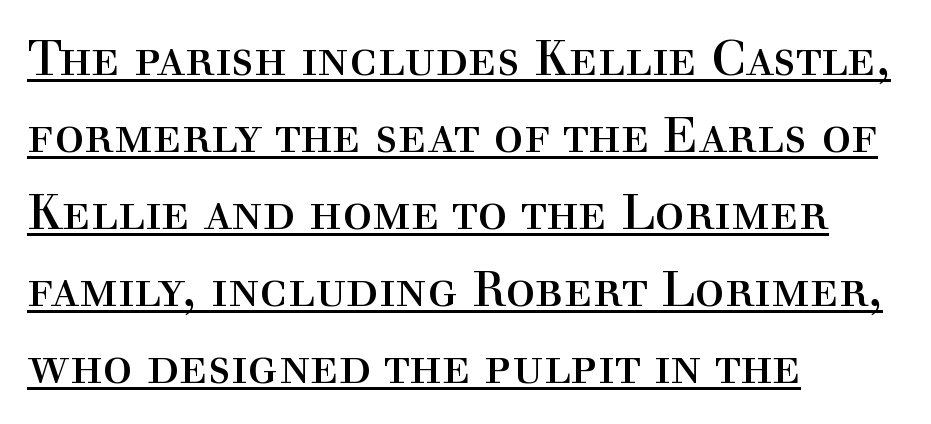
Q: Is the text bold? A: No.
Q: Is the text italic (slanted)? A: No, it is upright.
Q: Is the typeface a serif or a sans-serif typeface? A: Serif.
Q: Is the text underlined? A: Yes.
Q: How is the paragraph aligned? A: Left-aligned.
Q: Is the spacing between letters normal or unusually wide? A: Normal.
Q: Is the spacing between lines tight, normal or loose? A: Normal.
Q: Width (condensed, normal, or wide)? A: Normal.
Q: x-height? A: Medium.
Q: Monospaced? A: No.
